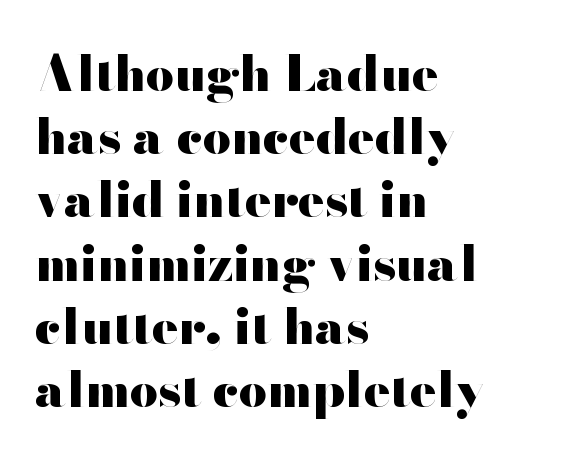
The image shows 49 px heavy, wide sans-serif type, upright; set left-aligned, normal line spacing (1.29x), normal letter spacing, not underlined; high stroke contrast and a small x-height.
